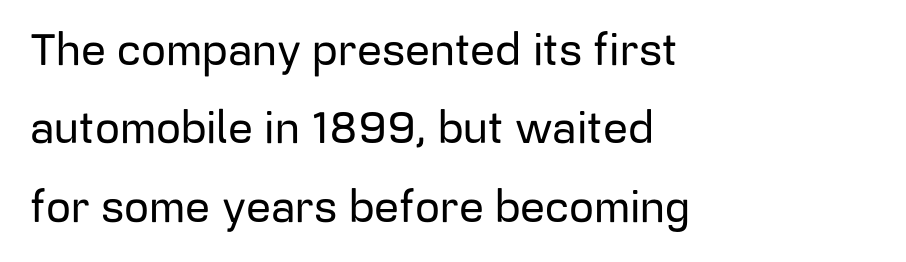
Is the block centered? No — it sits flush against the left margin. Think of a printed novel: that variable character pitch is what you see here. The type family on display is of the sans-serif kind. Check the space under the baseline: it is left empty. The typography opts for an upright posture over an oblique one. The tracking reads as untouched default to a designer's eye.
